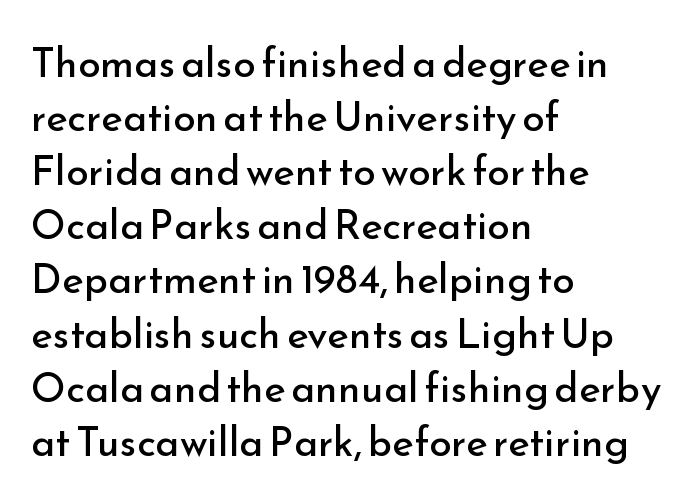
{"serif": "no", "italic": "no", "bold": "no", "weight": "regular", "width": "normal", "stroke_contrast": "low", "x_height": "small", "monospaced": "no", "underline": "no", "align": "left", "line_spacing": "normal", "line_spacing_ratio": 1.32, "letter_spacing": "normal", "letter_spacing_em": 0.0, "glyph_px": 41}
